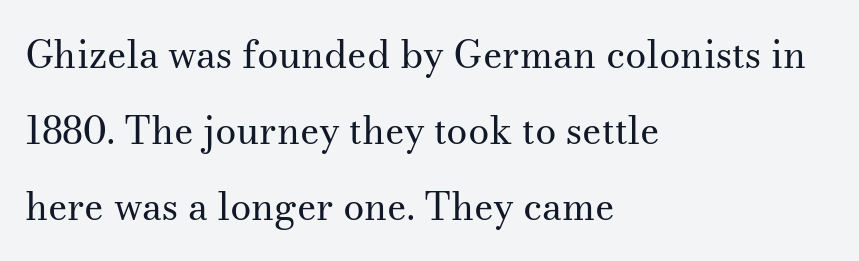
The image shows 38 px regular-weight serif type, upright; set left-aligned, loose line spacing (2.0x), normal letter spacing, not underlined; medium stroke contrast and a small x-height.
